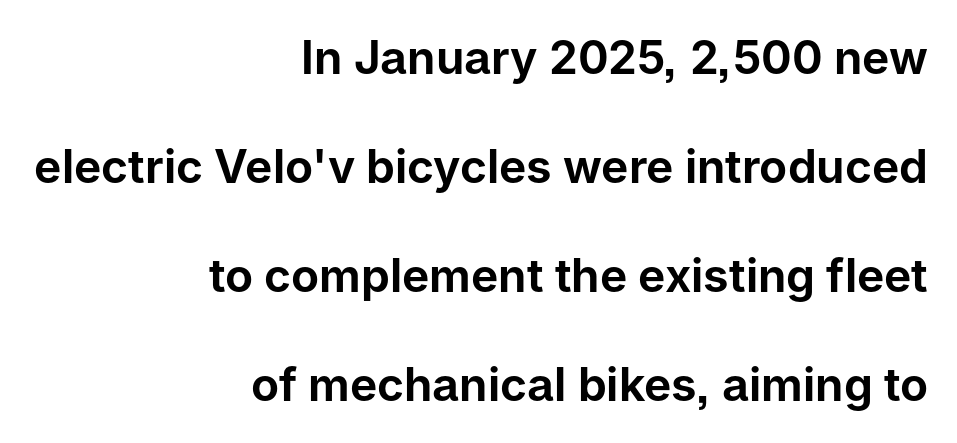
The image shows 46 px sans-serif type, upright; set right-aligned, loose line spacing (2.37x), normal letter spacing, not underlined; low stroke contrast and a medium x-height.
